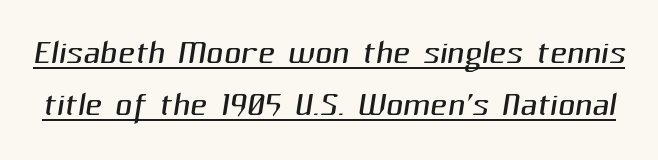
Q: Is the text bold? A: No.
Q: Is the typeface a serif or a sans-serif typeface? A: Sans-serif.
Q: Is the text underlined? A: Yes.
Q: Is the spacing between letters normal or unusually wide? A: Normal.
Q: Is the spacing between lines tight, normal or loose? A: Tight.
Q: Width (condensed, normal, or wide)? A: Normal.
Q: Stroke contrast? A: Medium.
Q: x-height? A: Medium.
Q: Monospaced? A: No.
